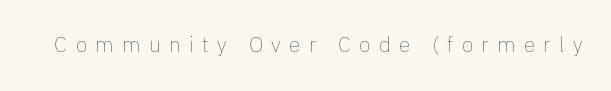
Q: Is the text bold? A: No.
Q: Is the text italic (slanted)? A: No, it is upright.
Q: Is the text underlined? A: No.
Q: Is the spacing between letters normal or unusually wide? A: Unusually wide.
